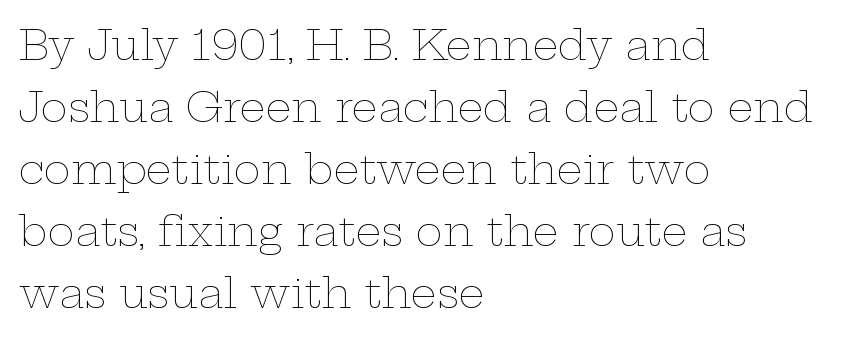
{"italic": "no", "bold": "no", "weight": "thin", "width": "wide", "stroke_contrast": "low", "x_height": "medium", "monospaced": "no", "underline": "no", "align": "left", "line_spacing": "normal", "line_spacing_ratio": 1.51, "letter_spacing": "normal", "letter_spacing_em": 0.0, "glyph_px": 41}
